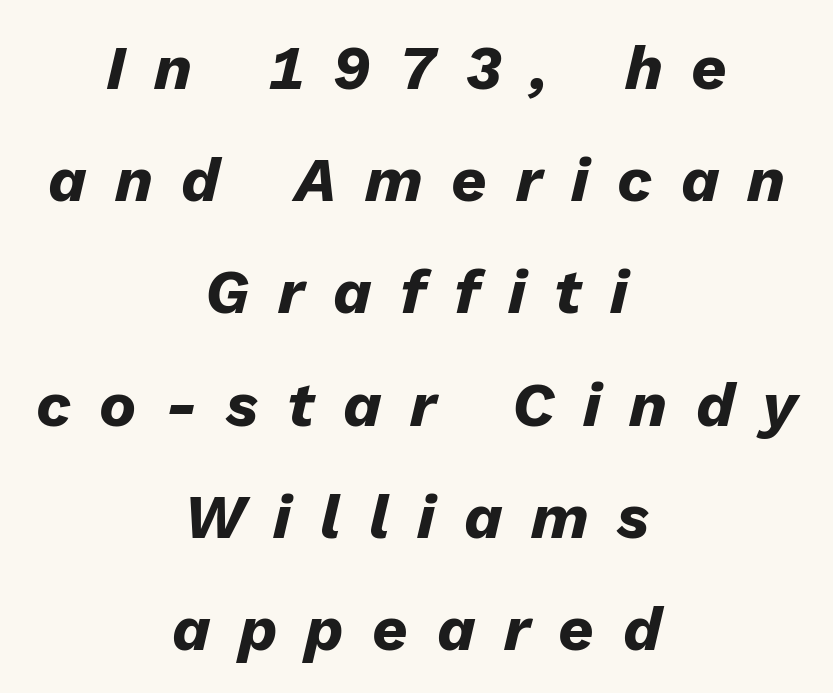
The font is running at its bold setting. A clean baseline with only descenders dipping below it. Leftover space on each line is divided equally before and after the words. Italic: yes, the glyphs are oblique. Characters follow at a spacing far wider than the type designer built in.
